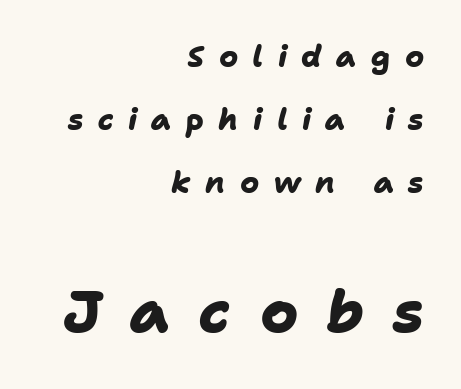
The image shows 58 px heavy sans-serif type; set right-aligned, loose line spacing (2.17x), unusually wide letter spacing (+0.5 em), not underlined; the second (bottom) block is 2.0x larger; low stroke contrast and a medium x-height.
